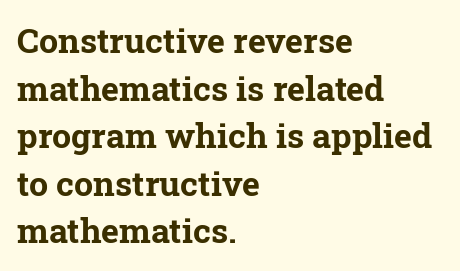
{"serif": "yes", "italic": "no", "bold": "yes", "weight": "bold", "width": "normal", "stroke_contrast": "low", "x_height": "medium", "monospaced": "no", "underline": "no", "align": "left", "line_spacing": "normal", "line_spacing_ratio": 1.4, "letter_spacing": "normal", "letter_spacing_em": 0.0, "glyph_px": 34}
